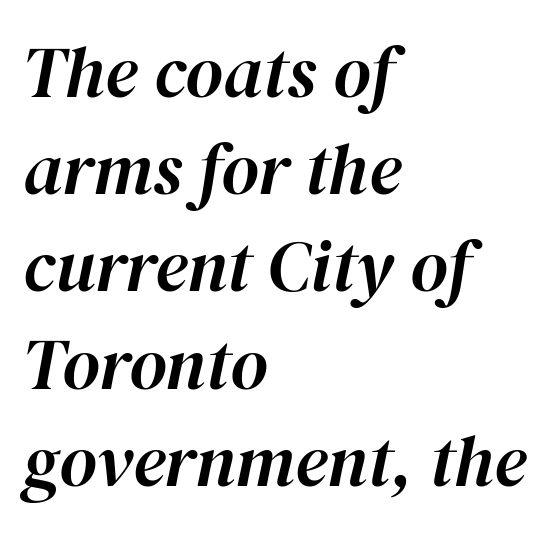
{"italic": "yes", "lean": "right", "slant_degrees": 12, "width": "normal", "stroke_contrast": "high", "x_height": "medium", "monospaced": "no", "underline": "no", "align": "left", "line_spacing": "normal", "line_spacing_ratio": 1.35, "letter_spacing": "normal", "letter_spacing_em": 0.0, "glyph_px": 72}
